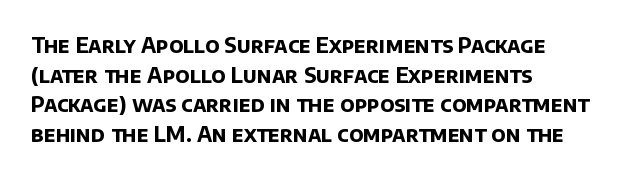
The image shows 21 px bold type; set left-aligned, normal line spacing (1.41x), normal letter spacing, not underlined.
